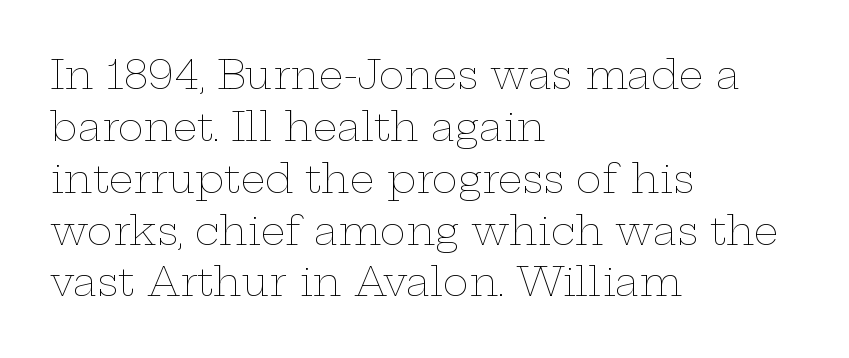
{"italic": "no", "bold": "no", "weight": "thin", "width": "wide", "stroke_contrast": "low", "x_height": "medium", "monospaced": "no", "underline": "no", "align": "left", "line_spacing": "normal", "line_spacing_ratio": 1.33, "letter_spacing": "normal", "letter_spacing_em": 0.0, "glyph_px": 39}
